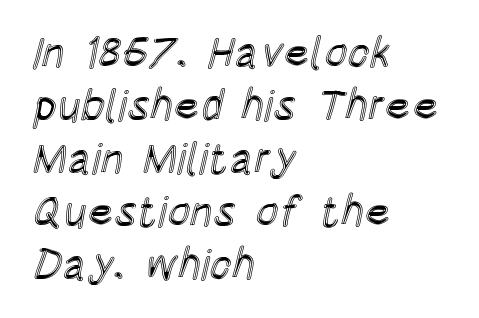
The image shows 43 px condensed type; set left-aligned, line spacing 1.23x, normal letter spacing, not underlined; a large x-height.
